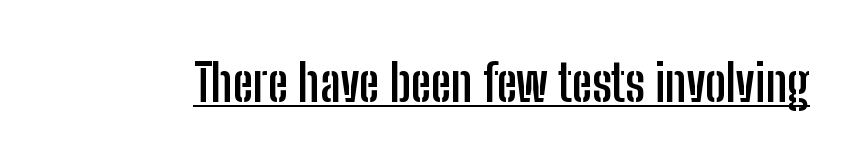
Q: Is the text bold? A: Yes.
Q: Is the text italic (slanted)? A: No, it is upright.
Q: Is the typeface a serif or a sans-serif typeface? A: Sans-serif.
Q: Is the text underlined? A: Yes.
Q: Is the spacing between letters normal or unusually wide? A: Normal.
Q: Width (condensed, normal, or wide)? A: Condensed.
Q: Stroke contrast? A: Low.
Q: x-height? A: Medium.
Q: Monospaced? A: No.
